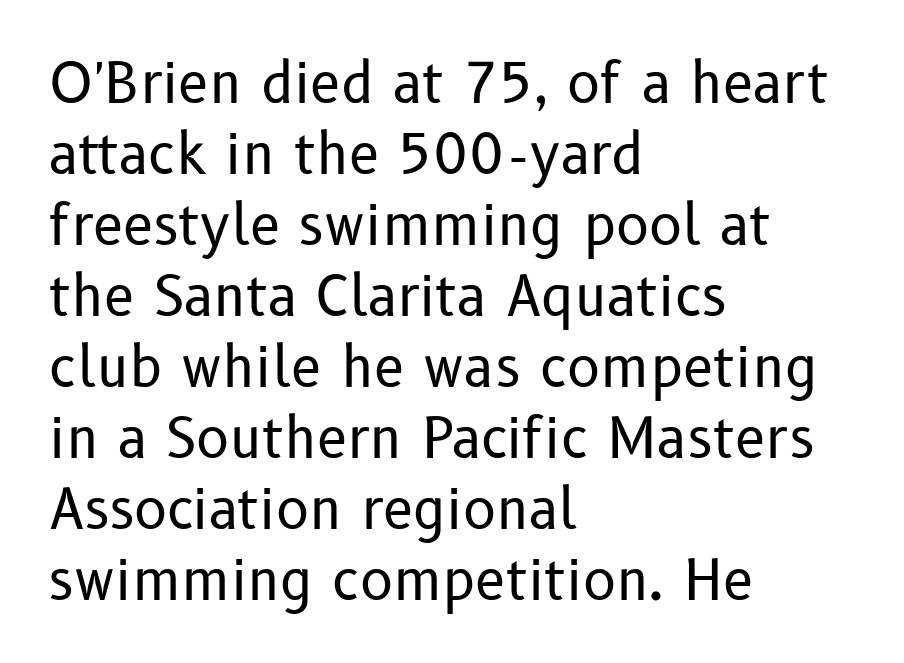
Q: Is the text bold? A: No.
Q: Is the text italic (slanted)? A: No, it is upright.
Q: Is the typeface a serif or a sans-serif typeface? A: Sans-serif.
Q: Is the text underlined? A: No.
Q: How is the paragraph aligned? A: Left-aligned.
Q: Is the spacing between letters normal or unusually wide? A: Normal.
Q: Is the spacing between lines tight, normal or loose? A: Normal.
Q: Width (condensed, normal, or wide)? A: Normal.
Q: Stroke contrast? A: Low.
Q: x-height? A: Medium.
Q: Monospaced? A: No.
